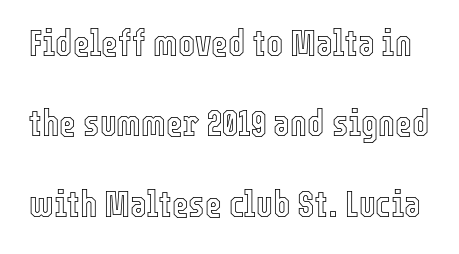
It's the straight-up-and-down kind of type. No extra tracking has been applied to these lines. The passage shown is typed in a proportional face where columns would drift. This sample trades compactness for vertical openness between lines.
